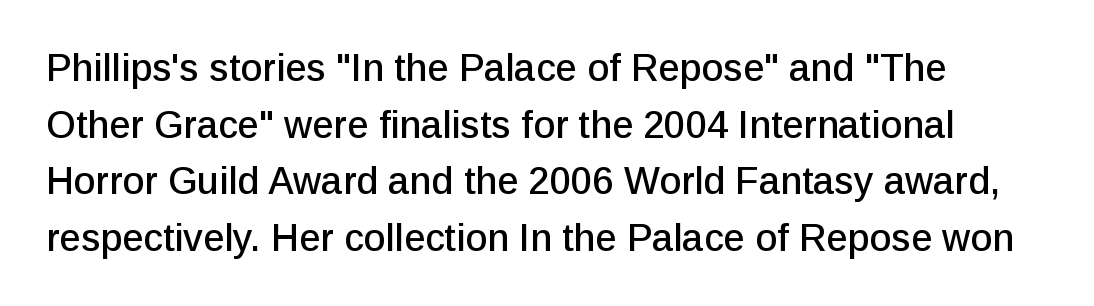
{"serif": "no", "italic": "no", "width": "normal", "stroke_contrast": "low", "x_height": "medium", "monospaced": "no", "underline": "no", "align": "left", "line_spacing": "normal", "line_spacing_ratio": 1.49, "letter_spacing": "normal", "letter_spacing_em": 0.0, "glyph_px": 38}
